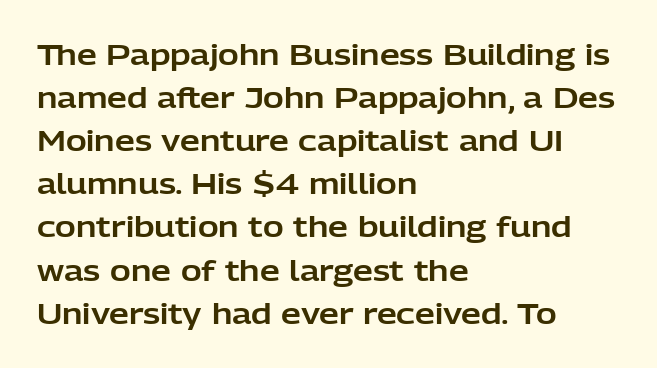
The image shows 28 px sans-serif type, upright; set left-aligned, normal line spacing (1.54x), normal letter spacing, not underlined; low stroke contrast and a medium x-height.
